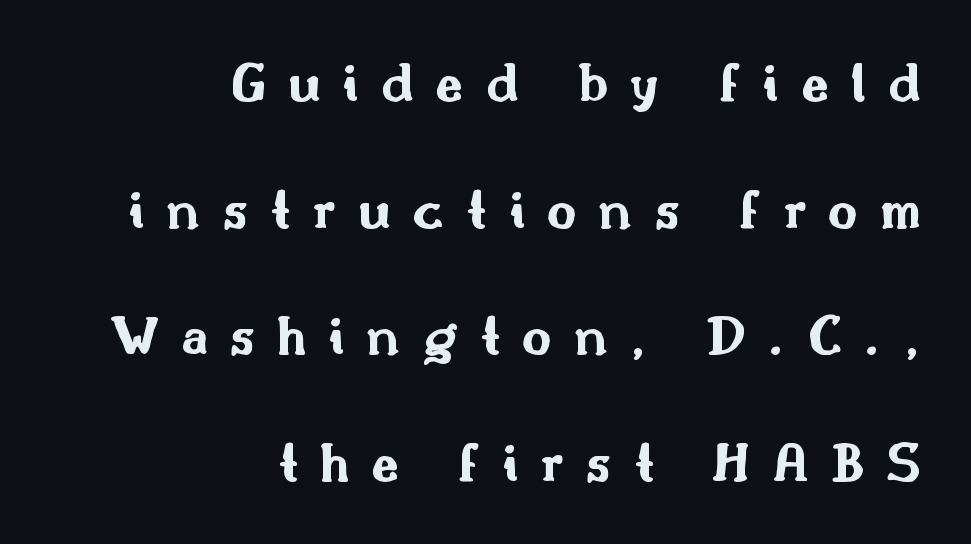
The foot of each line stays bare and open. Leftover space on each line is placed entirely before the opening word. Italic? Not at all — the glyphs are vertical. Leading: increased.
